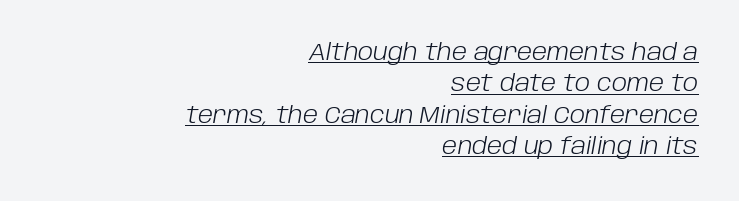
{"italic": "yes", "lean": "right", "slant_degrees": 10, "bold": "no", "underline": "yes", "align": "right", "line_spacing": "normal", "line_spacing_ratio": 1.36, "letter_spacing": "normal", "letter_spacing_em": 0.0, "glyph_px": 23}
